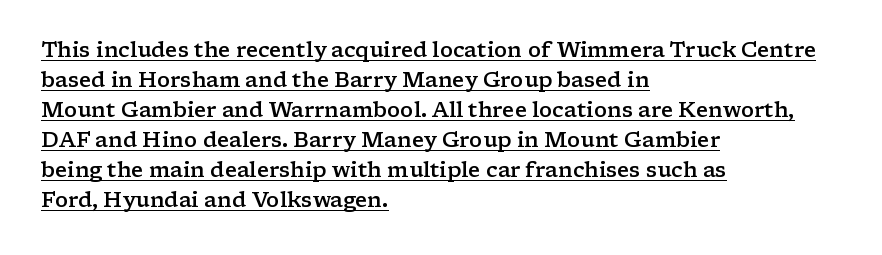
{"italic": "no", "bold": "semi", "underline": "yes", "align": "left", "line_spacing": "normal", "line_spacing_ratio": 1.43, "letter_spacing": "normal", "letter_spacing_em": 0.0, "glyph_px": 21}
